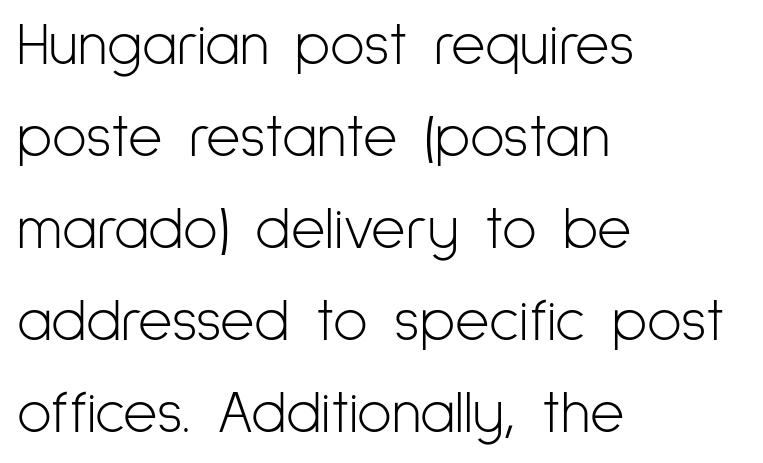
Q: Is the text bold? A: No.
Q: Is the text italic (slanted)? A: No, it is upright.
Q: Is the typeface a serif or a sans-serif typeface? A: Sans-serif.
Q: Is the text underlined? A: No.
Q: How is the paragraph aligned? A: Left-aligned.
Q: Is the spacing between letters normal or unusually wide? A: Normal.
Q: Is the spacing between lines tight, normal or loose? A: Normal.
Q: Width (condensed, normal, or wide)? A: Condensed.
Q: Stroke contrast? A: Low.
Q: x-height? A: Medium.
Q: Monospaced? A: No.
